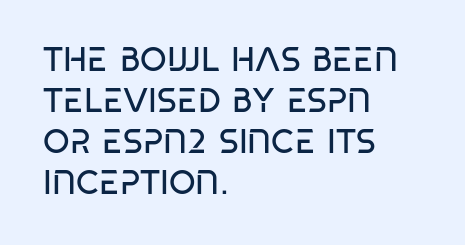
In terms of letterspacing, this is plain default setting. Clear beneath every line of the passage. This sample is left-justified, so line endings fall wherever the words run out. Varying glyph widths throughout — classic text-font behaviour. Bold? No — there's no thickening of the strokes.
